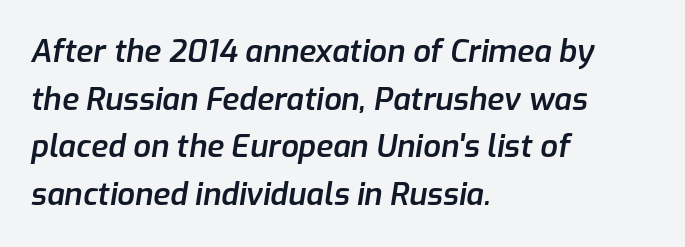
The image shows 31 px semibold type, italic (leaning right); set left-aligned, normal line spacing (1.54x), normal letter spacing, not underlined; low stroke contrast and a medium x-height.
